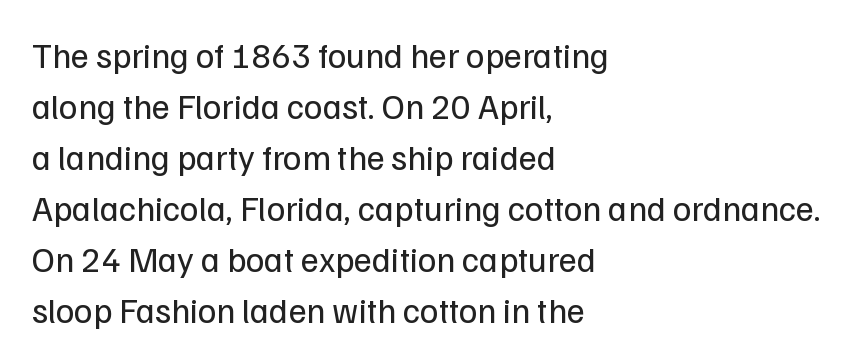
The image shows 35 px regular-weight sans-serif type, upright; set left-aligned, normal line spacing (1.46x), normal letter spacing, not underlined; low stroke contrast and a medium x-height.
